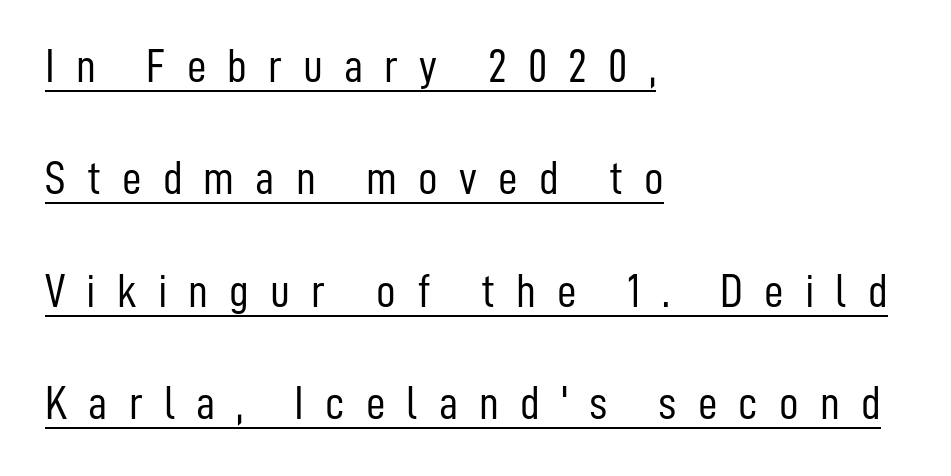
The image shows 48 px light, condensed sans-serif type, upright; set left-aligned, loose line spacing (2.34x), unusually wide letter spacing (+0.44 em), underlined; low stroke contrast and a medium x-height.
